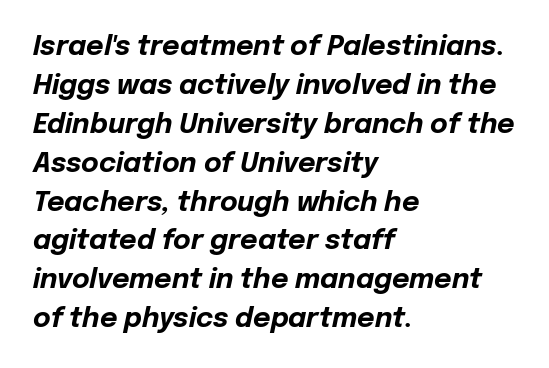
The glyphs are unaccompanied by any horizontal stroke below them. A classic flush-left, rag-right setting is used for this passage. Plenty of ink on the page — the face is bold. The line-height multiplier appears to be the usual default.
